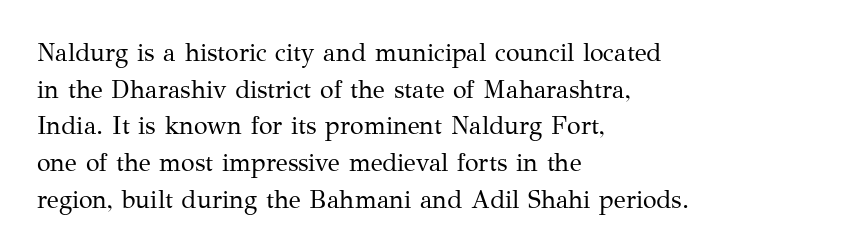
Q: Is the text bold? A: No.
Q: Is the text italic (slanted)? A: No, it is upright.
Q: Is the text underlined? A: No.
Q: How is the paragraph aligned? A: Left-aligned.
Q: Is the spacing between letters normal or unusually wide? A: Normal.
Q: Is the spacing between lines tight, normal or loose? A: Normal.
